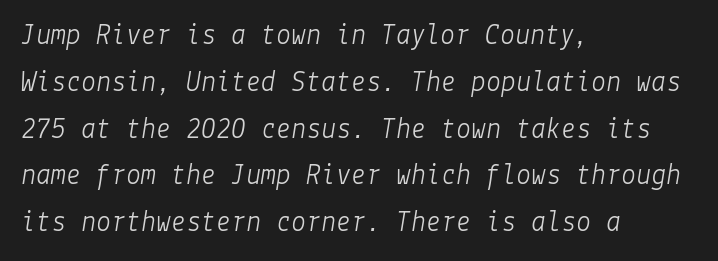
{"italic": "yes", "lean": "right", "slant_degrees": 9, "bold": "no", "weight": "light", "width": "normal", "stroke_contrast": "low", "x_height": "medium", "underline": "no", "align": "left", "line_spacing": "normal", "line_spacing_ratio": 1.56, "letter_spacing": "normal", "letter_spacing_em": 0.0, "glyph_px": 30}
